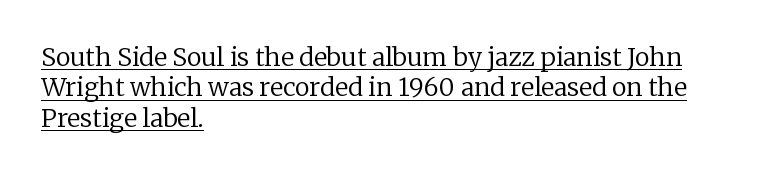
Q: Is the text bold? A: No.
Q: Is the text italic (slanted)? A: No, it is upright.
Q: Is the text underlined? A: Yes.
Q: How is the paragraph aligned? A: Left-aligned.
Q: Is the spacing between letters normal or unusually wide? A: Normal.
